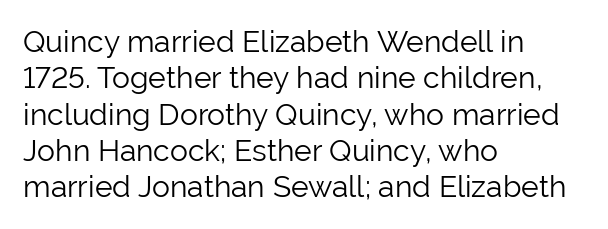
The image shows 30 px light sans-serif type, upright; set left-aligned, line spacing 1.21x, normal letter spacing, not underlined; low stroke contrast and a medium x-height.
